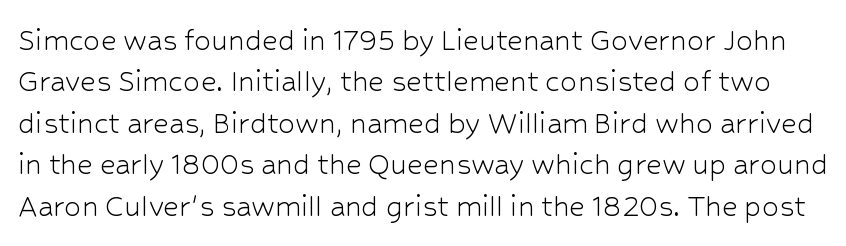
Q: Is the text bold? A: No.
Q: Is the text italic (slanted)? A: No, it is upright.
Q: Is the typeface a serif or a sans-serif typeface? A: Sans-serif.
Q: Is the text underlined? A: No.
Q: Is the spacing between letters normal or unusually wide? A: Normal.
Q: Width (condensed, normal, or wide)? A: Normal.
Q: Stroke contrast? A: Low.
Q: x-height? A: Medium.
Q: Monospaced? A: No.
